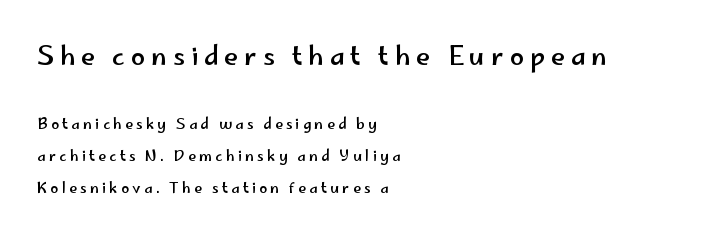
{"italic": "no", "underline": "no", "align": "left", "line_spacing": "loose", "line_spacing_ratio": 2.26, "letter_spacing": "wide", "letter_spacing_em": 0.24, "larger_block": "first", "size_ratio": 1.79, "glyph_px": 25}
